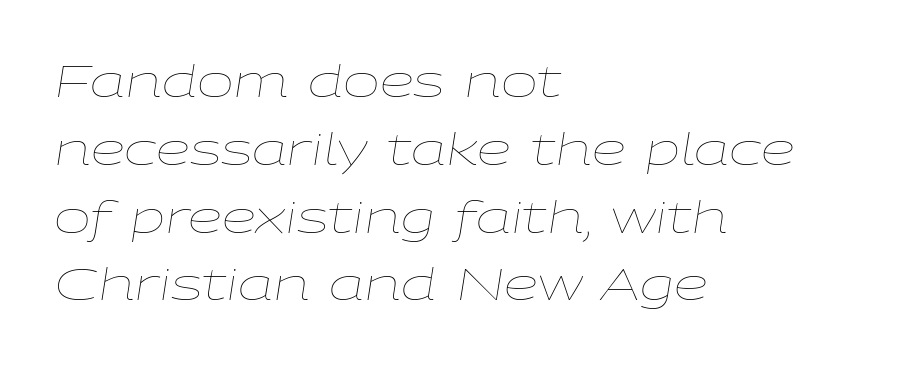
{"italic": "yes", "lean": "right", "slant_degrees": 9, "bold": "no", "weight": "thin", "width": "wide", "stroke_contrast": "low", "x_height": "medium", "monospaced": "no", "underline": "no", "align": "left", "line_spacing": "normal", "line_spacing_ratio": 1.54, "letter_spacing": "normal", "letter_spacing_em": 0.0, "glyph_px": 44}
